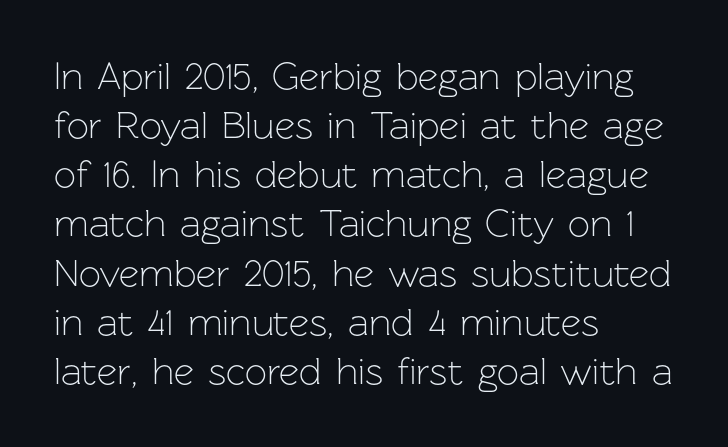
The image shows 39 px light sans-serif type, upright; set left-aligned, normal line spacing (1.26x), normal letter spacing, not underlined; low stroke contrast and a medium x-height.
